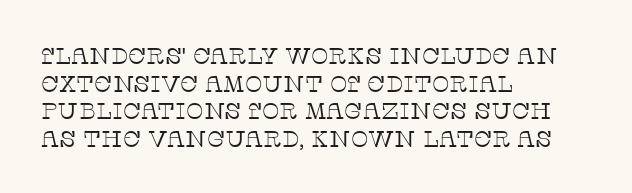
Unlike italic type, these characters show no tilt at all. The string is rendered with underlining switched off. The lines are quadded left. Tracking here is standard; glyphs follow each other at the usual distance. The letters look calm and open, with moderate or lighter stems.
